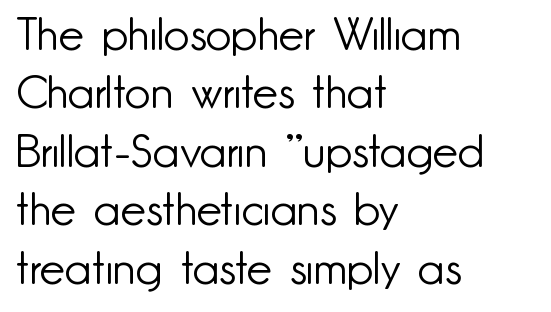
Q: Is the text bold? A: No.
Q: Is the text italic (slanted)? A: No, it is upright.
Q: Is the typeface a serif or a sans-serif typeface? A: Sans-serif.
Q: Is the text underlined? A: No.
Q: How is the paragraph aligned? A: Left-aligned.
Q: Is the spacing between letters normal or unusually wide? A: Normal.
Q: Is the spacing between lines tight, normal or loose? A: Normal.
Q: Width (condensed, normal, or wide)? A: Normal.
Q: Stroke contrast? A: Low.
Q: x-height? A: Small.
Q: Monospaced? A: No.
